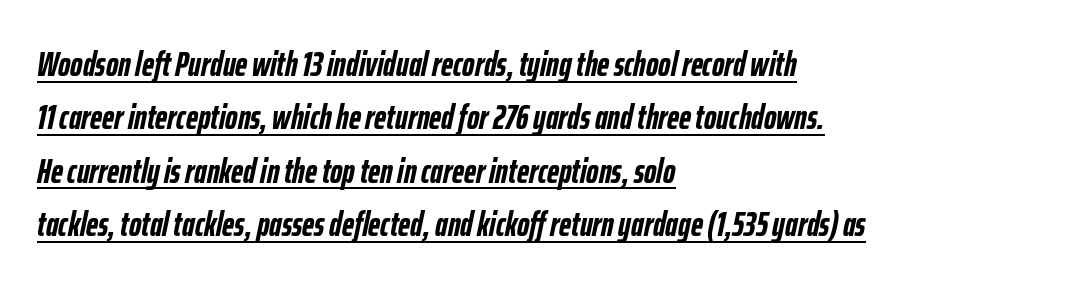
Q: Is the text bold? A: Yes.
Q: Is the text italic (slanted)? A: Yes, it leans right by about 12 degrees.
Q: Is the text underlined? A: Yes.
Q: How is the paragraph aligned? A: Left-aligned.
Q: Is the spacing between letters normal or unusually wide? A: Normal.
Q: Is the spacing between lines tight, normal or loose? A: Normal.
Q: Width (condensed, normal, or wide)? A: Condensed.
Q: Stroke contrast? A: Low.
Q: x-height? A: Medium.
Q: Monospaced? A: No.
